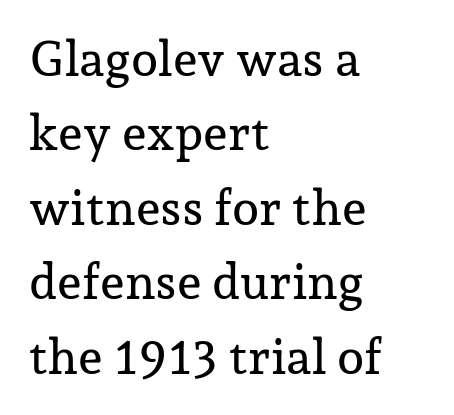
{"serif": "yes", "italic": "no", "width": "normal", "stroke_contrast": "low", "x_height": "medium", "monospaced": "no", "underline": "no", "align": "left", "line_spacing": "normal", "line_spacing_ratio": 1.52, "letter_spacing": "normal", "letter_spacing_em": 0.0, "glyph_px": 49}
